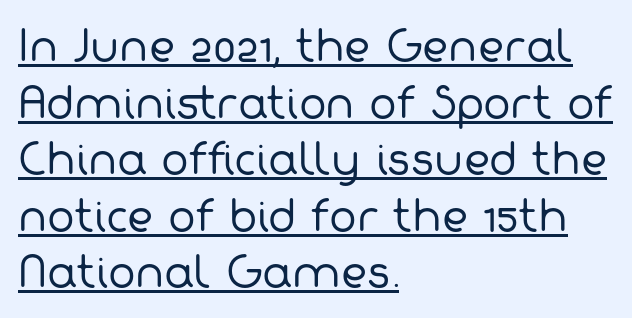
The image shows 41 px regular-weight sans-serif type; set left-aligned, normal line spacing (1.38x), normal letter spacing, underlined; low stroke contrast and a medium x-height.
